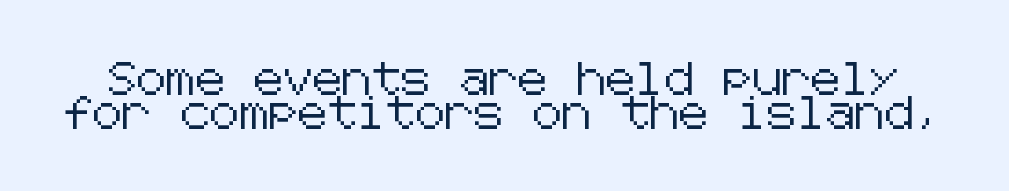
The image shows 33 px sans-serif type, upright; set tight line spacing (1.03x), normal letter spacing, not underlined; low stroke contrast and a medium x-height.
